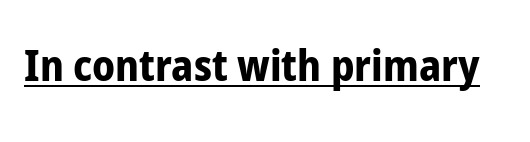
Compared with an ordinary text face, these strokes are far heavier — a full bold. A typesetter would label this face a sans. Do the characters align in a grid? No, the font is proportional. This rendering leaves character spacing at its baseline value. The typesetter has applied underlining to the passage shown.
